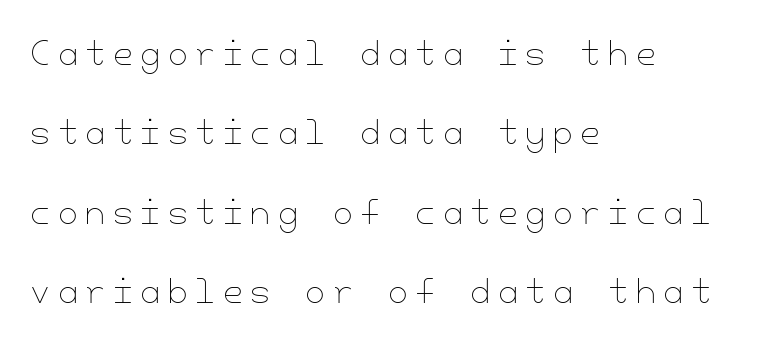
The image shows 32 px thin type, upright; set left-aligned, loose line spacing (2.48x), unusually wide letter spacing (+0.24 em), not underlined; low stroke contrast and a small x-height.
